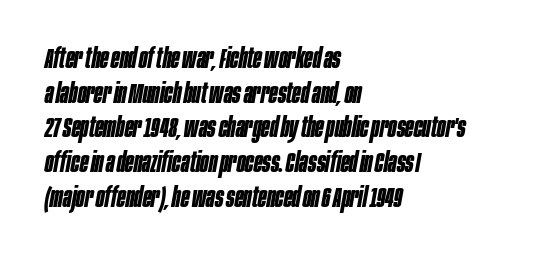
Q: Is the text bold? A: Yes.
Q: Is the text italic (slanted)? A: Yes, it leans right by about 10 degrees.
Q: Is the text underlined? A: No.
Q: How is the paragraph aligned? A: Left-aligned.
Q: Is the spacing between letters normal or unusually wide? A: Normal.
Q: Width (condensed, normal, or wide)? A: Condensed.
Q: Stroke contrast? A: Low.
Q: x-height? A: Large.
Q: Monospaced? A: No.
